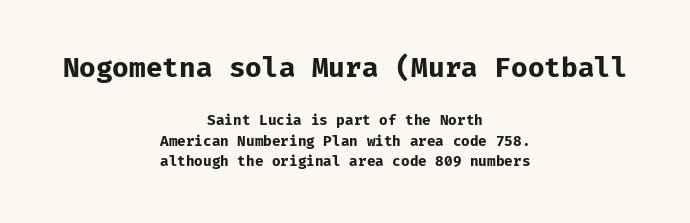
{"italic": "no", "bold": "yes", "underline": "no", "align": "center", "line_spacing": "normal", "line_spacing_ratio": 1.44, "letter_spacing": "normal", "letter_spacing_em": 0.0, "larger_block": "first", "size_ratio": 1.93, "glyph_px": 27}
